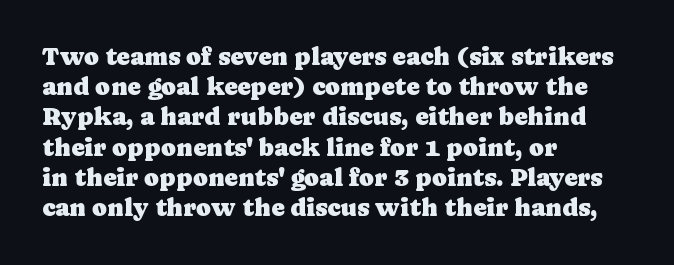
Standard letterfit; no display-style spreading of the glyphs. A typesetter would mark this as roman, not italic. Does the copy run flush right? No — it runs flush left. Words float on clear page, feet unadorned.
